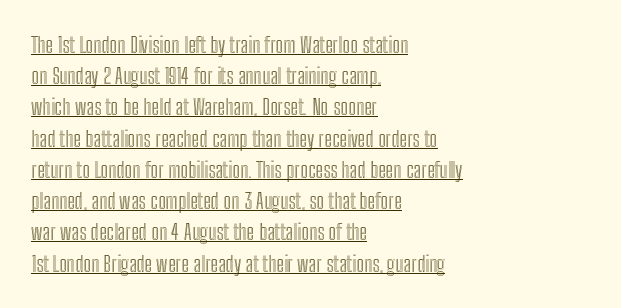
{"italic": "no", "underline": "yes", "align": "left", "line_spacing": "normal", "line_spacing_ratio": 1.42, "letter_spacing": "normal", "letter_spacing_em": 0.0, "glyph_px": 22}
